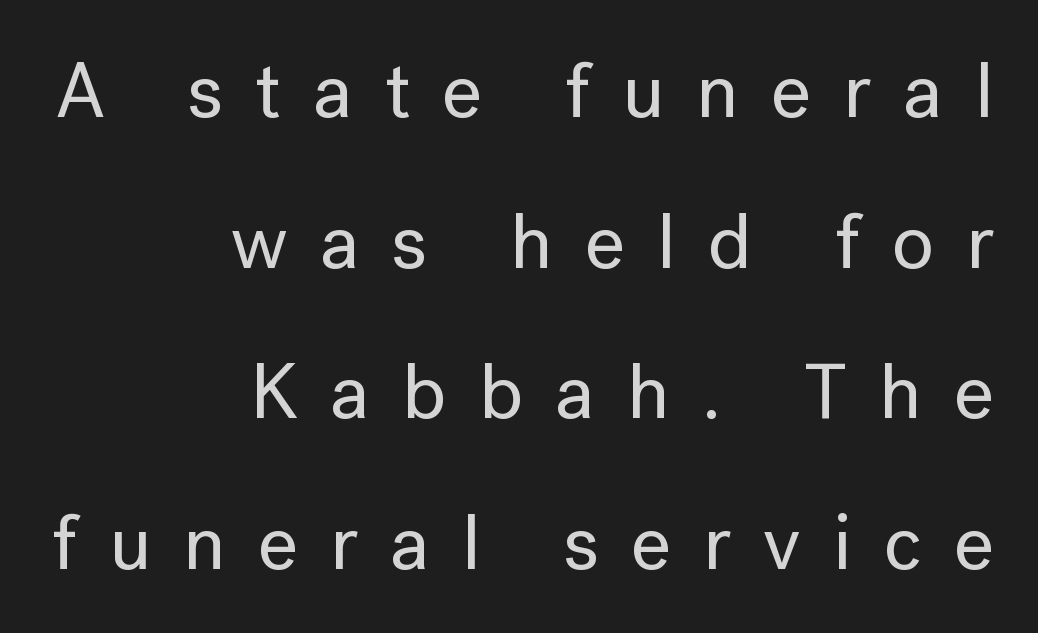
These lines are rendered in a variable-pitch font. The typesetter chose a ragged-left arrangement here. The passage shown is not underscored anywhere. Whoever set this chose breathing room over compactness in the vertical rhythm. Characters remain perfectly vertical along every line. Students, note that the glyphs here are deliberately spaced far apart.
